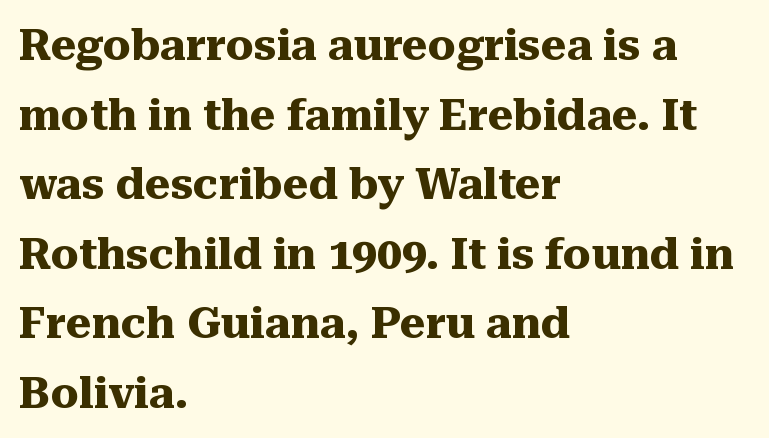
Q: Is the text bold? A: Yes.
Q: Is the text italic (slanted)? A: No, it is upright.
Q: Is the typeface a serif or a sans-serif typeface? A: Serif.
Q: Is the text underlined? A: No.
Q: How is the paragraph aligned? A: Left-aligned.
Q: Is the spacing between letters normal or unusually wide? A: Normal.
Q: Is the spacing between lines tight, normal or loose? A: Normal.
Q: Width (condensed, normal, or wide)? A: Normal.
Q: Stroke contrast? A: Medium.
Q: x-height? A: Medium.
Q: Monospaced? A: No.
